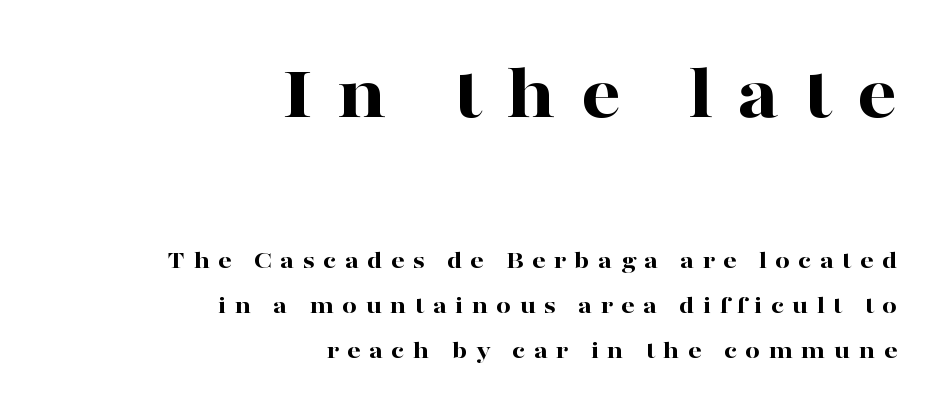
I'd describe the lettering as bold — thick and assertive. Spacing verdict: proportional, widths tailored to each character. The upper block of text is set noticeably larger than the block beneath it. The baseline area is clear. Posture: upright roman. Observe the serifs anchoring each vertical stroke in this sample.
